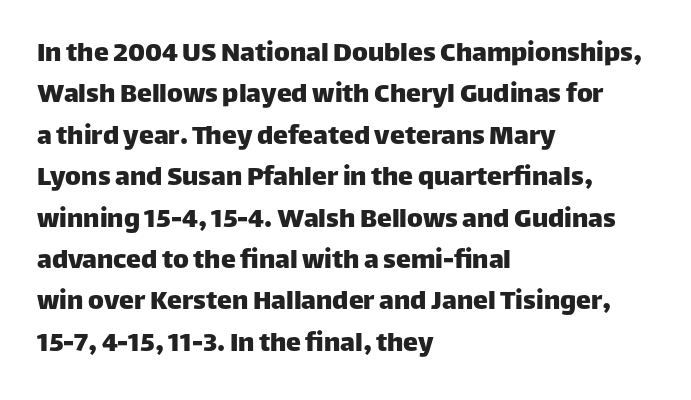
The space between consecutive lines is moderate. Is this a fixed-width face? No — the glyphs have proportional, varying widths. These lines are set flush left with a ragged right edge. Every character sits straight up, as roman type does. This rendering features lettering with no underline. The typeface chosen for these lines omits serifs.
